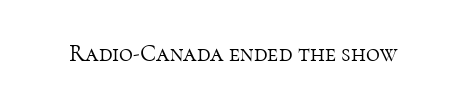
Only glyphs here, with clear space below each row. Notice how the stems are strictly vertical — no italics here. Between one letter and the next there's only the usual sliver of space. Is this a heavy cut? Hardly; it is regular or lighter.
